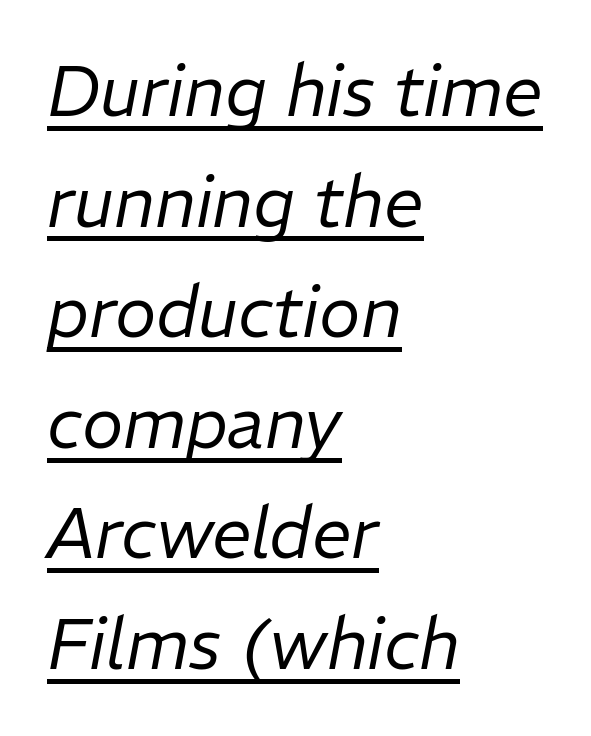
The type is set solid horizontally, with unmodified tracking. A normal amount of white space separates one row of letters from the next. Do the characters align in a grid? No, the font is proportional. Emphasis is given by a line drawn under the lettering.
